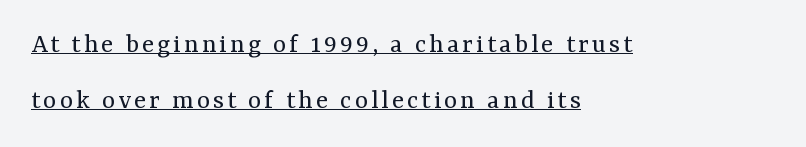
{"serif": "yes", "italic": "no", "bold": "no", "weight": "regular", "width": "normal", "stroke_contrast": "medium", "x_height": "medium", "monospaced": "no", "underline": "yes", "align": "left", "line_spacing": "loose", "line_spacing_ratio": 2.0, "glyph_px": 28}
